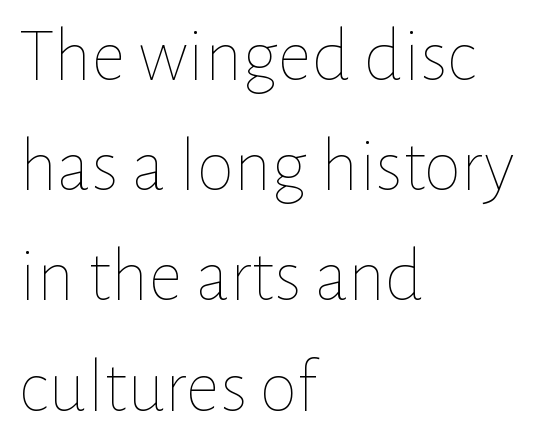
The rendering uses natural spacing where letterforms have individual widths. The foot of each line stays bare and open. Designer's note — italics off, roman on. Words appear dense and cohesive because spacing is normal.
